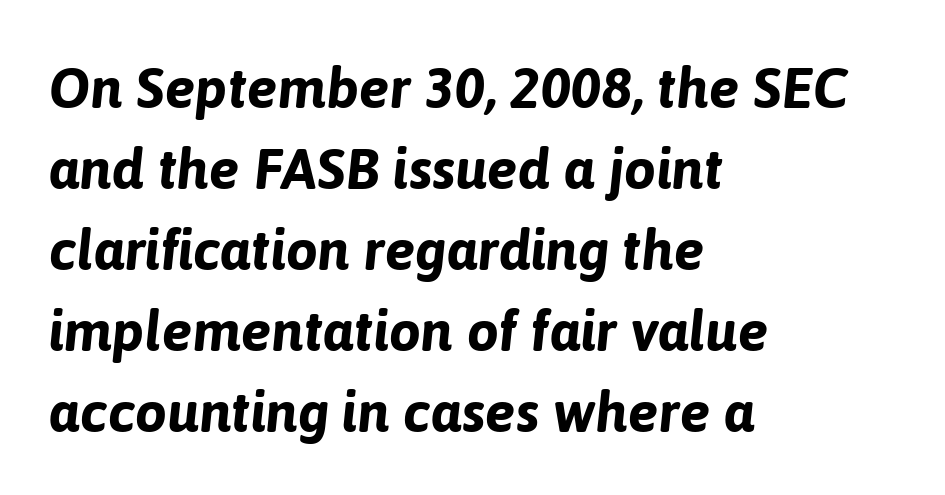
The image shows 57 px bold type, italic (leaning right); set left-aligned, normal line spacing (1.42x), normal letter spacing, not underlined; low stroke contrast and a medium x-height.
